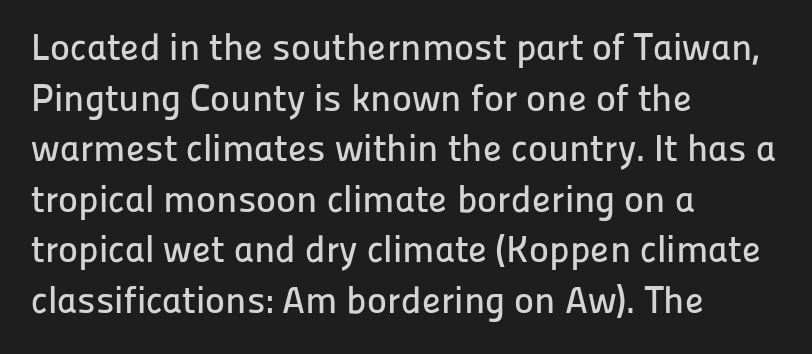
{"serif": "no", "italic": "no", "width": "normal", "stroke_contrast": "low", "x_height": "medium", "monospaced": "no", "underline": "no", "align": "left", "line_spacing": "normal", "line_spacing_ratio": 1.33, "letter_spacing": "normal", "letter_spacing_em": 0.0, "glyph_px": 38}
